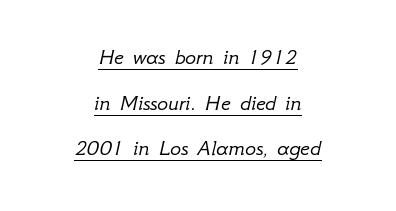
The passage shown has conventional tracking throughout. A typesetter would mark this as italic. Reading down the column, the eye jumps a long way to each next line. The paragraph has two soft edges and a firm central axis. Each line of the rendering has a horizontal stroke beneath the glyphs. The font is comparable to plain body text, perhaps lighter.
